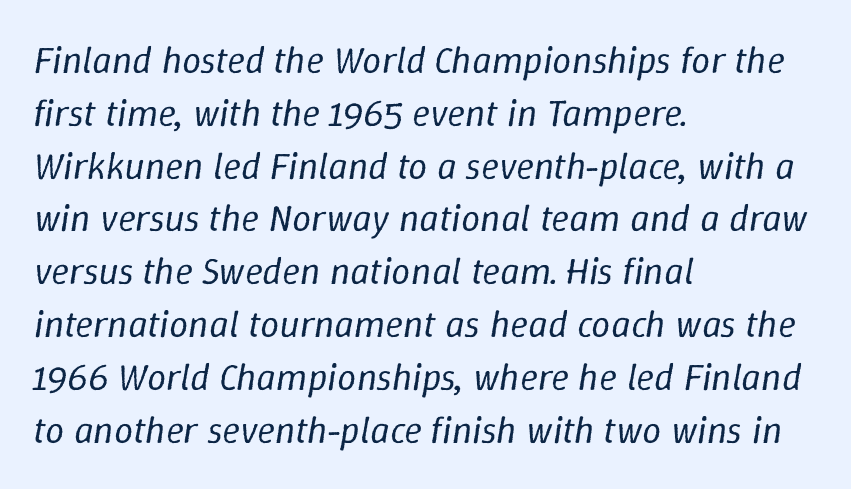
{"italic": "yes", "lean": "right", "slant_degrees": 9, "bold": "no", "weight": "regular", "width": "normal", "stroke_contrast": "low", "x_height": "medium", "monospaced": "no", "underline": "no", "align": "left", "line_spacing": "normal", "line_spacing_ratio": 1.39, "letter_spacing": "normal", "letter_spacing_em": 0.0, "glyph_px": 38}
